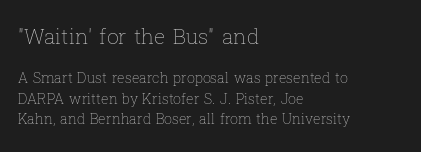
The image shows 21 px text type, upright; set left-aligned, normal line spacing (1.46x), normal letter spacing, not underlined; the first (top) block is 1.5x larger.
